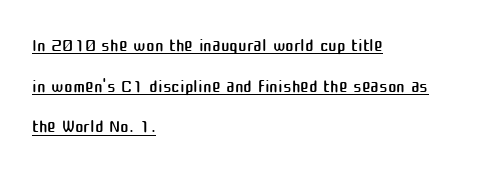
The image shows 26 px text type, upright; set left-aligned, normal line spacing (1.56x), normal letter spacing, underlined.
